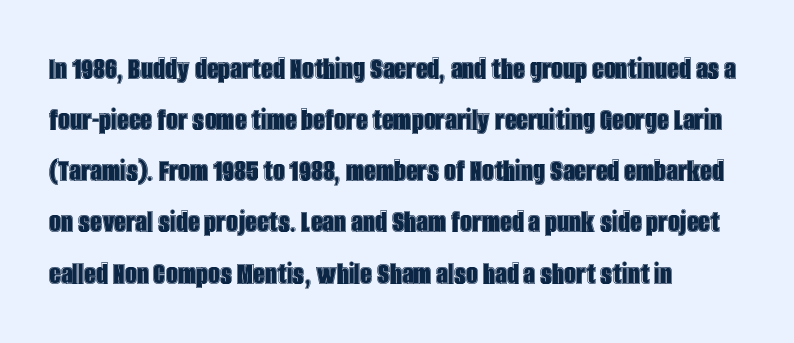
{"italic": "no", "width": "condensed", "x_height": "large", "monospaced": "no", "underline": "no", "align": "left", "line_spacing": "normal", "line_spacing_ratio": 1.55, "letter_spacing": "normal", "letter_spacing_em": 0.0, "glyph_px": 33}
